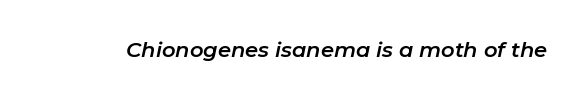
{"italic": "yes", "lean": "right", "slant_degrees": 11, "underline": "no", "letter_spacing": "normal", "letter_spacing_em": 0.0, "glyph_px": 21}
